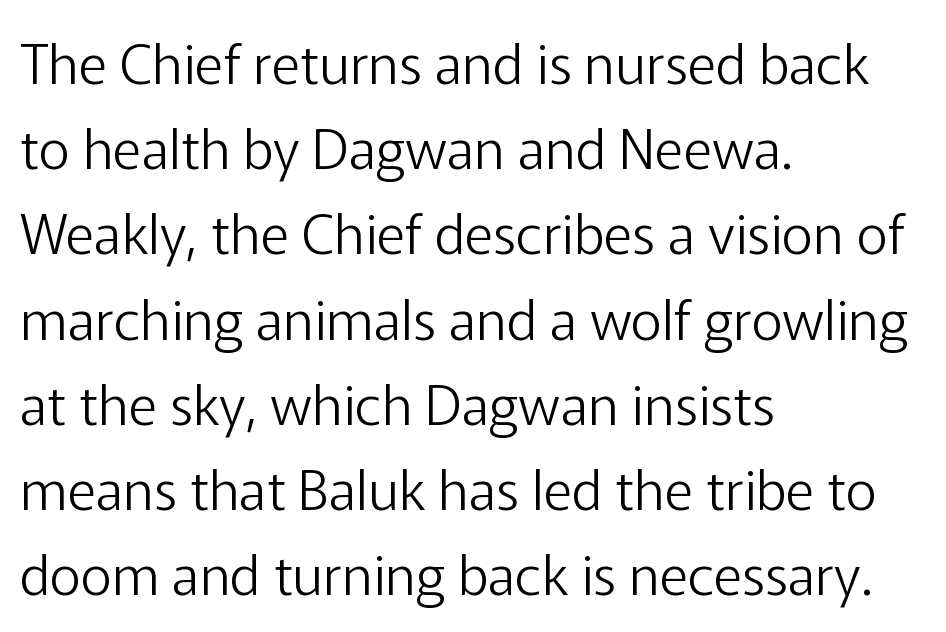
Q: Is the text bold? A: No.
Q: Is the text italic (slanted)? A: No, it is upright.
Q: Is the typeface a serif or a sans-serif typeface? A: Sans-serif.
Q: Is the text underlined? A: No.
Q: How is the paragraph aligned? A: Left-aligned.
Q: Is the spacing between letters normal or unusually wide? A: Normal.
Q: Is the spacing between lines tight, normal or loose? A: Normal.
Q: Width (condensed, normal, or wide)? A: Normal.
Q: Stroke contrast? A: Low.
Q: x-height? A: Medium.
Q: Monospaced? A: No.
